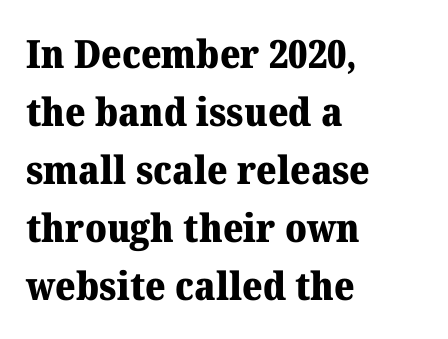
Q: Is the text bold? A: Yes.
Q: Is the text italic (slanted)? A: No, it is upright.
Q: Is the typeface a serif or a sans-serif typeface? A: Serif.
Q: Is the text underlined? A: No.
Q: How is the paragraph aligned? A: Left-aligned.
Q: Is the spacing between letters normal or unusually wide? A: Normal.
Q: Is the spacing between lines tight, normal or loose? A: Normal.
Q: Width (condensed, normal, or wide)? A: Normal.
Q: Stroke contrast? A: Medium.
Q: x-height? A: Medium.
Q: Monospaced? A: No.
